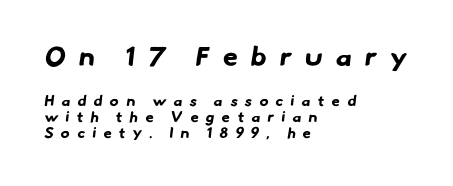
Q: Is the text bold? A: Yes.
Q: Is the text underlined? A: No.
Q: How is the paragraph aligned? A: Left-aligned.
Q: Is the spacing between letters normal or unusually wide? A: Unusually wide.
Q: Is the spacing between lines tight, normal or loose? A: Tight.
Q: Which block of text is set in a larger size, the first (top) or the second (bottom)? A: The first (top) one.
